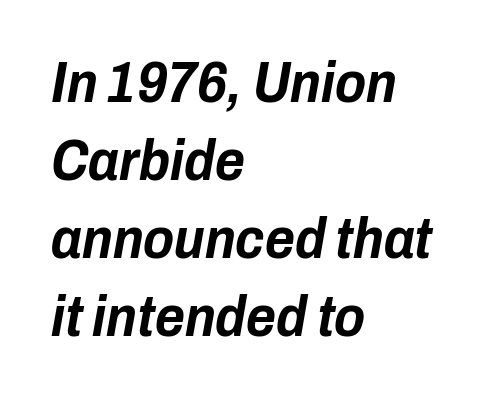
The image shows 57 px bold, condensed type, italic (leaning right); set left-aligned, normal line spacing (1.37x), normal letter spacing, not underlined; low stroke contrast and a medium x-height.
